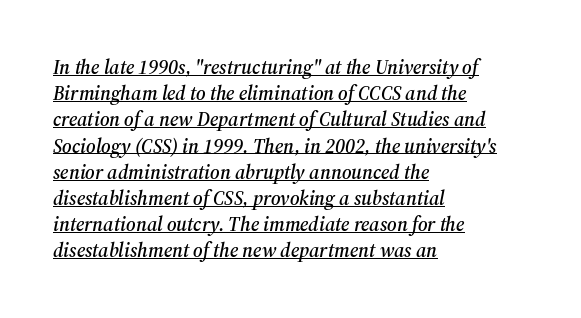
Q: Is the text italic (slanted)? A: Yes, it leans right by about 12 degrees.
Q: Is the text underlined? A: Yes.
Q: How is the paragraph aligned? A: Left-aligned.
Q: Is the spacing between letters normal or unusually wide? A: Normal.
Q: Is the spacing between lines tight, normal or loose? A: Normal.
